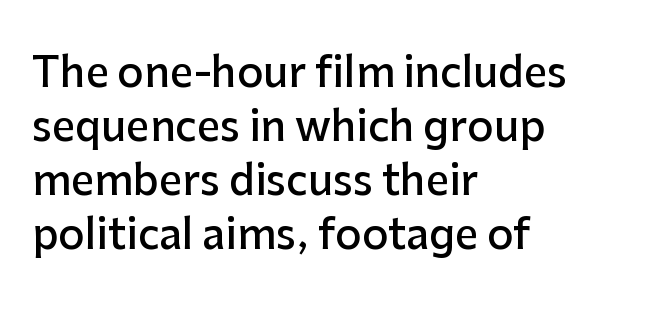
{"serif": "no", "italic": "no", "bold": "semi", "weight": "semibold", "width": "normal", "stroke_contrast": "low", "x_height": "medium", "monospaced": "no", "underline": "no", "align": "left", "line_spacing": "normal", "line_spacing_ratio": 1.32, "letter_spacing": "normal", "letter_spacing_em": 0.0, "glyph_px": 41}
